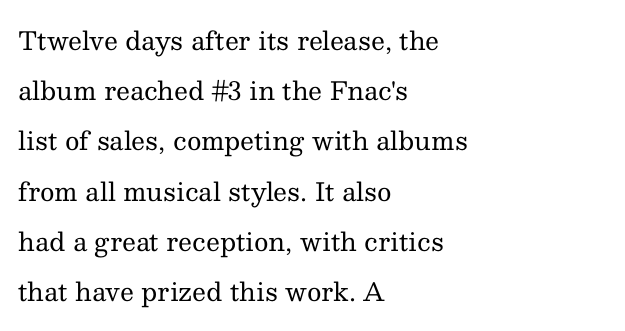
{"italic": "no", "bold": "no", "underline": "no", "align": "left", "line_spacing": "loose", "line_spacing_ratio": 2.01, "letter_spacing": "normal", "letter_spacing_em": 0.0, "glyph_px": 25}
